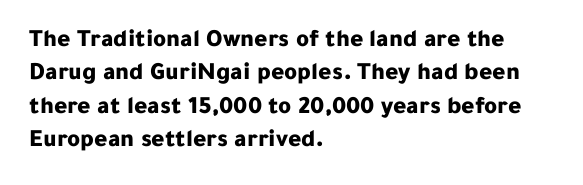
{"italic": "no", "bold": "yes", "underline": "no", "align": "left", "line_spacing": "normal", "line_spacing_ratio": 1.34, "letter_spacing": "normal", "letter_spacing_em": 0.0, "glyph_px": 25}
